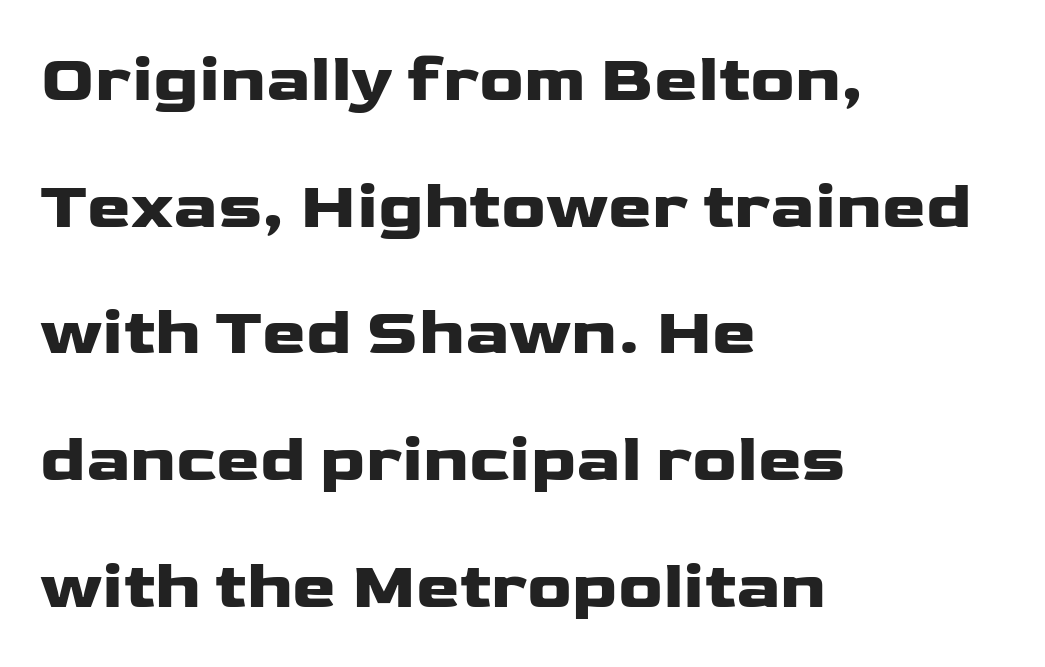
Default kerning and tracking; the words read as compact shapes. This sample has the flowing, uneven cadence of proportional lettering. Type style note: lacks serifs. The type sits square on the baseline with zero lean. Descender tails drop into unmarked territory. Loosely led — the rows are spread out.
